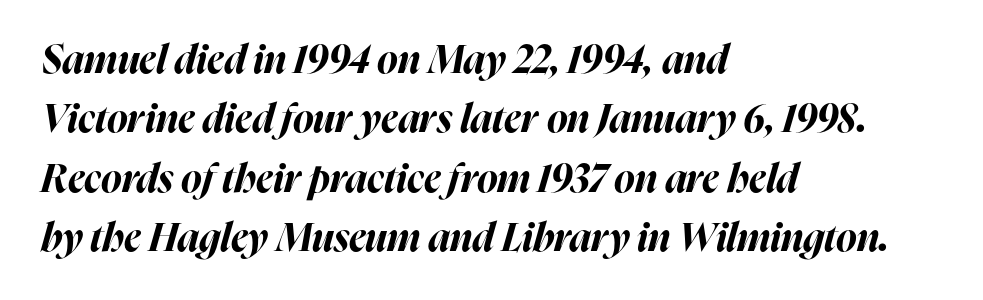
Q: Is the text bold? A: Yes.
Q: Is the text italic (slanted)? A: Yes, it leans right by about 16 degrees.
Q: Is the text underlined? A: No.
Q: How is the paragraph aligned? A: Left-aligned.
Q: Is the spacing between letters normal or unusually wide? A: Normal.
Q: Is the spacing between lines tight, normal or loose? A: Normal.
Q: Width (condensed, normal, or wide)? A: Normal.
Q: Stroke contrast? A: High.
Q: x-height? A: Medium.
Q: Monospaced? A: No.
